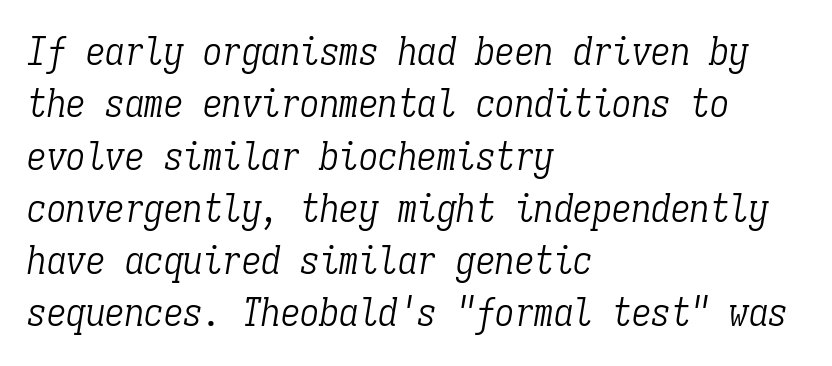
Q: Is the text bold? A: No.
Q: Is the text italic (slanted)? A: Yes, it leans right by about 9 degrees.
Q: Is the typeface a serif or a sans-serif typeface? A: Serif.
Q: Is the text underlined? A: No.
Q: How is the paragraph aligned? A: Left-aligned.
Q: Is the spacing between letters normal or unusually wide? A: Normal.
Q: Is the spacing between lines tight, normal or loose? A: Normal.
Q: Width (condensed, normal, or wide)? A: Condensed.
Q: Stroke contrast? A: Low.
Q: x-height? A: Medium.
Q: Monospaced? A: Yes.
